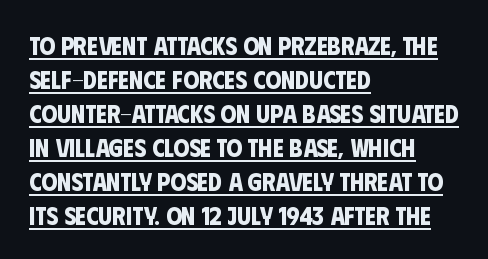
The image shows 25 px bold type; set left-aligned, normal line spacing (1.36x), normal letter spacing, underlined.
